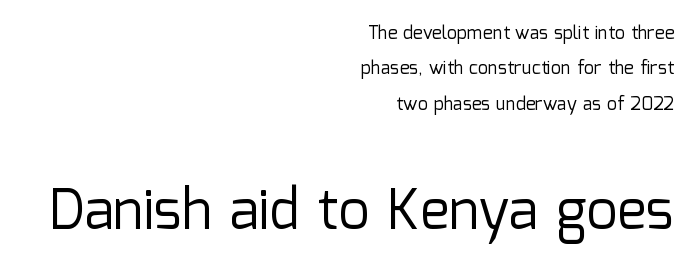
Q: Is the text bold? A: No.
Q: Is the text italic (slanted)? A: No, it is upright.
Q: Is the typeface a serif or a sans-serif typeface? A: Sans-serif.
Q: Is the text underlined? A: No.
Q: How is the paragraph aligned? A: Right-aligned.
Q: Is the spacing between letters normal or unusually wide? A: Normal.
Q: Is the spacing between lines tight, normal or loose? A: Loose.
Q: Which block of text is set in a larger size, the first (top) or the second (bottom)? A: The second (bottom) one.
Q: Width (condensed, normal, or wide)? A: Normal.
Q: Stroke contrast? A: Low.
Q: x-height? A: Medium.
Q: Monospaced? A: No.
